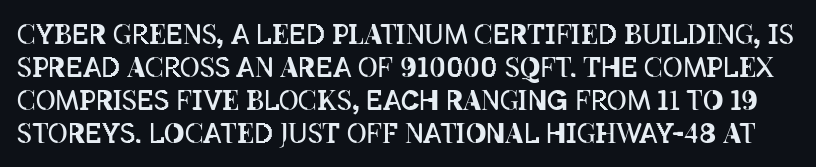
The letters stand upright; this is a roman face. Stroke thickness stays within the range of a standard reading face or lighter. Letter spacing: default. Letters rest on an invisible, unmarked baseline.
